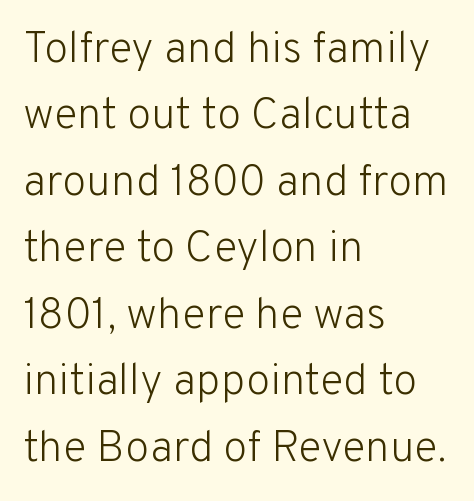
Q: Is the text bold? A: No.
Q: Is the text italic (slanted)? A: No, it is upright.
Q: Is the typeface a serif or a sans-serif typeface? A: Sans-serif.
Q: Is the text underlined? A: No.
Q: How is the paragraph aligned? A: Left-aligned.
Q: Is the spacing between letters normal or unusually wide? A: Normal.
Q: Is the spacing between lines tight, normal or loose? A: Normal.
Q: Width (condensed, normal, or wide)? A: Normal.
Q: Stroke contrast? A: Low.
Q: x-height? A: Medium.
Q: Monospaced? A: No.
